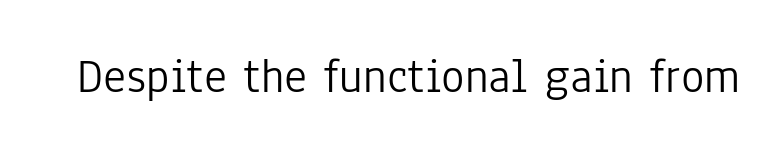
Q: Is the text bold? A: No.
Q: Is the text italic (slanted)? A: No, it is upright.
Q: Is the typeface a serif or a sans-serif typeface? A: Sans-serif.
Q: Is the text underlined? A: No.
Q: Is the spacing between letters normal or unusually wide? A: Normal.
Q: Width (condensed, normal, or wide)? A: Condensed.
Q: Stroke contrast? A: Low.
Q: x-height? A: Medium.
Q: Monospaced? A: No.
